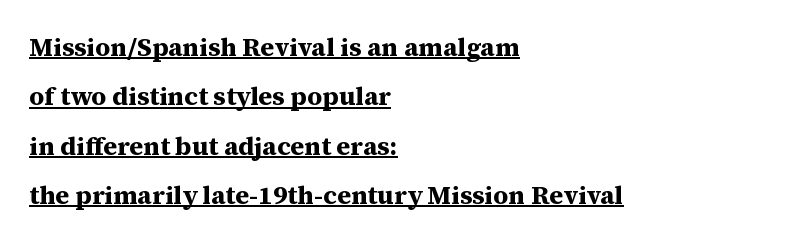
{"italic": "no", "bold": "yes", "underline": "yes", "align": "left", "line_spacing": "loose", "line_spacing_ratio": 1.9, "letter_spacing": "normal", "letter_spacing_em": 0.0, "glyph_px": 26}
